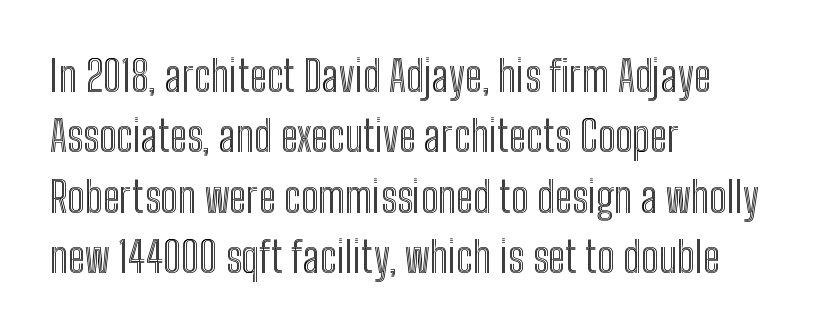
Q: Is the text italic (slanted)? A: No, it is upright.
Q: Is the text underlined? A: No.
Q: How is the paragraph aligned? A: Left-aligned.
Q: Is the spacing between letters normal or unusually wide? A: Normal.
Q: Is the spacing between lines tight, normal or loose? A: Normal.
Q: Width (condensed, normal, or wide)? A: Condensed.
Q: x-height? A: Medium.
Q: Monospaced? A: No.
